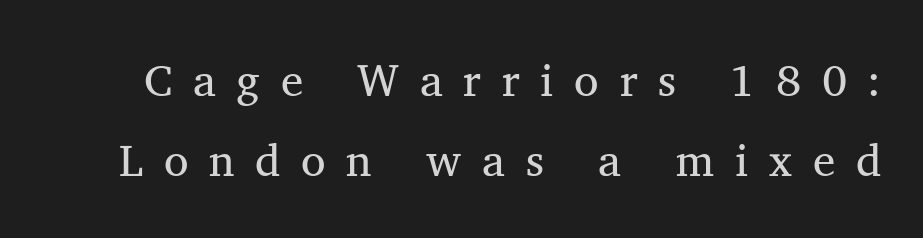
Q: Is the text bold? A: No.
Q: Is the text italic (slanted)? A: No, it is upright.
Q: Is the typeface a serif or a sans-serif typeface? A: Serif.
Q: Is the text underlined? A: No.
Q: Is the spacing between letters normal or unusually wide? A: Unusually wide.
Q: Width (condensed, normal, or wide)? A: Normal.
Q: Stroke contrast? A: Medium.
Q: x-height? A: Medium.
Q: Monospaced? A: No.
